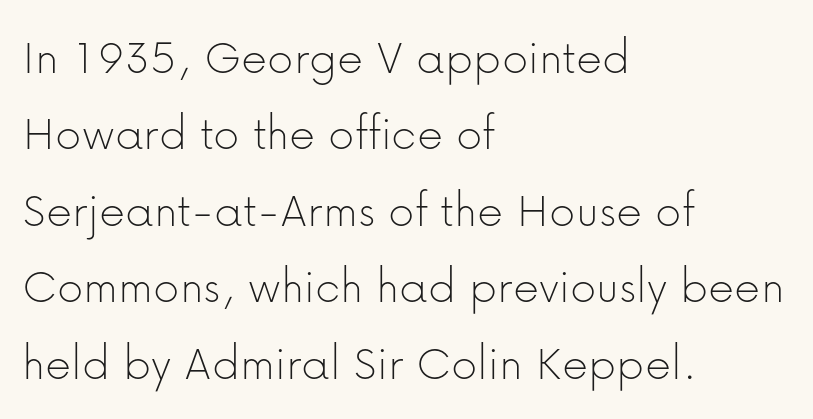
Is the letter spacing exaggerated? No — it looks like the ordinary default. Horizontal bands of white between lines are of average thickness. Posture: straight, roman, zero tilt. Is this a sans? Yes — the strokes have no serifs.
